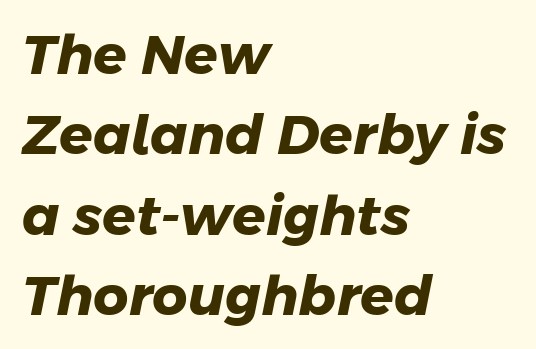
{"serif": "no", "bold": "yes", "weight": "heavy", "width": "normal", "stroke_contrast": "low", "x_height": "medium", "monospaced": "no", "underline": "no", "align": "left", "line_spacing": "normal", "line_spacing_ratio": 1.46, "letter_spacing": "normal", "letter_spacing_em": 0.0, "glyph_px": 55}
